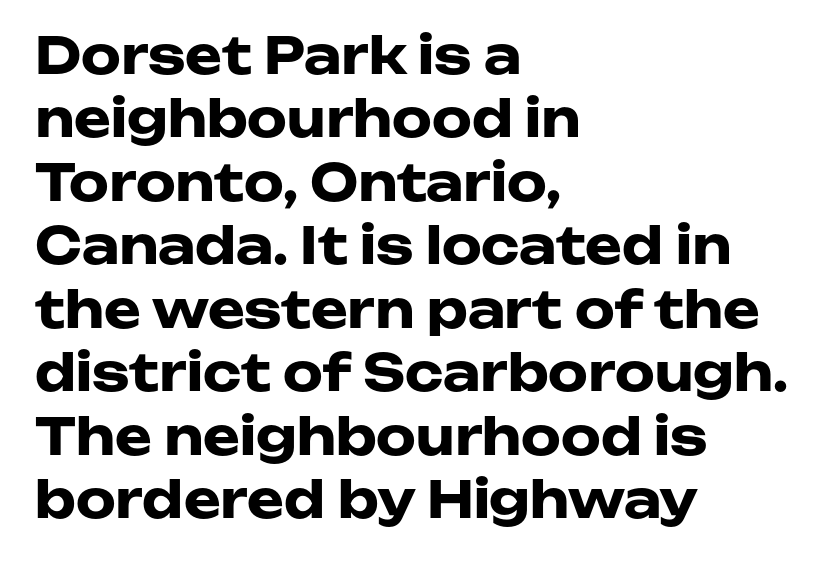
Glance below the letters and you will spot only blank space. Reading down the column, the eye jumps a familiar distance to each next line. You could not count columns in this text — the font is proportionally spaced. Bold? Absolutely — the strokes are thick and heavy.
